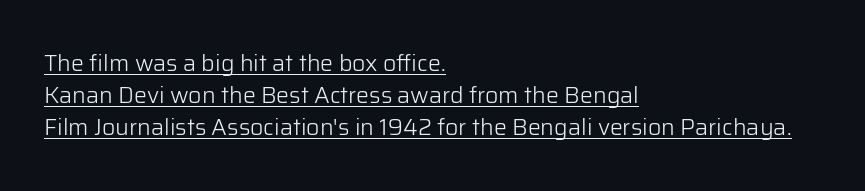
Q: Is the text bold? A: No.
Q: Is the text italic (slanted)? A: No, it is upright.
Q: Is the text underlined? A: Yes.
Q: How is the paragraph aligned? A: Left-aligned.
Q: Is the spacing between letters normal or unusually wide? A: Normal.
Q: Is the spacing between lines tight, normal or loose? A: Normal.
